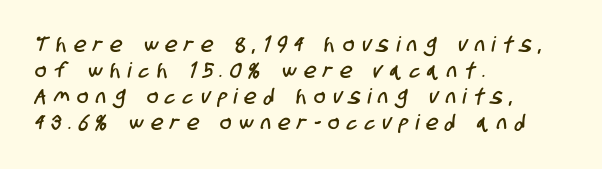
Q: Is the text underlined? A: No.
Q: How is the paragraph aligned? A: Left-aligned.
Q: Is the spacing between letters normal or unusually wide? A: Unusually wide.
